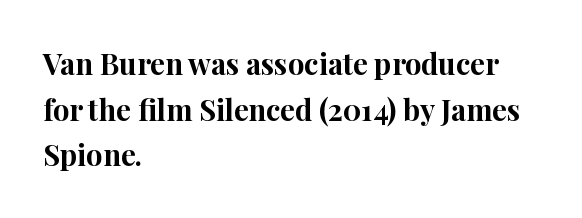
{"serif": "yes", "italic": "no", "bold": "yes", "weight": "bold", "width": "normal", "stroke_contrast": "high", "x_height": "medium", "monospaced": "no", "underline": "no", "align": "left", "line_spacing": "normal", "line_spacing_ratio": 1.57, "letter_spacing": "normal", "letter_spacing_em": 0.0, "glyph_px": 29}
